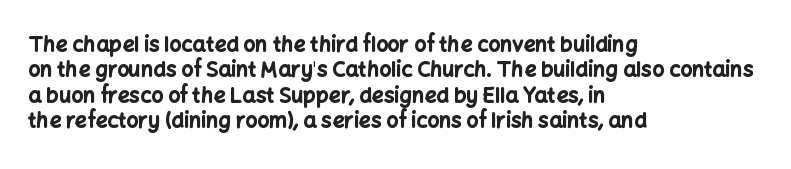
Q: Is the text bold? A: Yes.
Q: Is the text italic (slanted)? A: No, it is upright.
Q: Is the text underlined? A: No.
Q: How is the paragraph aligned? A: Left-aligned.
Q: Is the spacing between letters normal or unusually wide? A: Normal.
